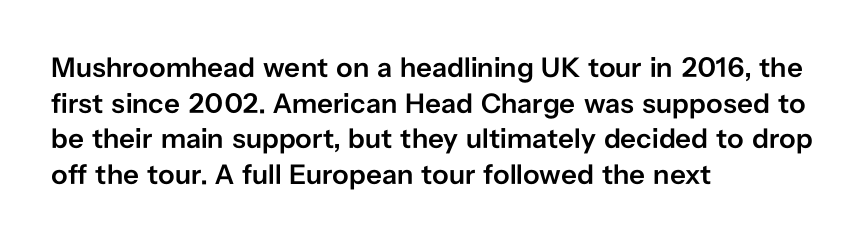
This is sans-serif lettering, the kind often seen on screens and signage. Descenders are the only things crossing below the line. The rag falls on the right side of this text block. Letter spacing: default. Leading matches the norm, producing a regular column.
